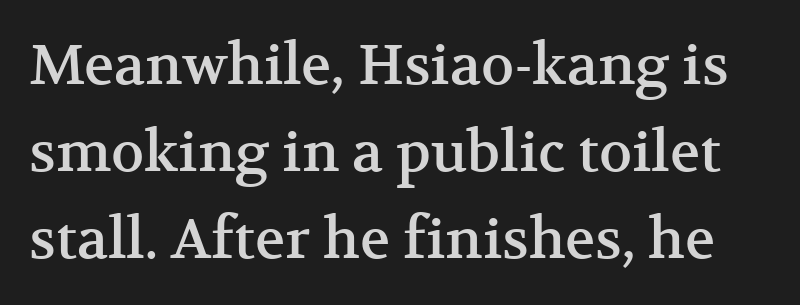
Q: Is the text italic (slanted)? A: No, it is upright.
Q: Is the typeface a serif or a sans-serif typeface? A: Serif.
Q: Is the text underlined? A: No.
Q: Is the spacing between letters normal or unusually wide? A: Normal.
Q: Is the spacing between lines tight, normal or loose? A: Normal.
Q: Width (condensed, normal, or wide)? A: Normal.
Q: Stroke contrast? A: Medium.
Q: x-height? A: Medium.
Q: Monospaced? A: No.
